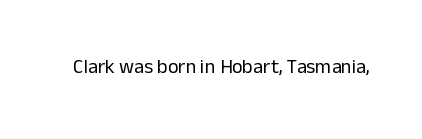
Posture: upright roman. Short note: letters normally spaced. The weight would be labelled regular, book, light, or lighter still. Lines of text with bare space underneath.
